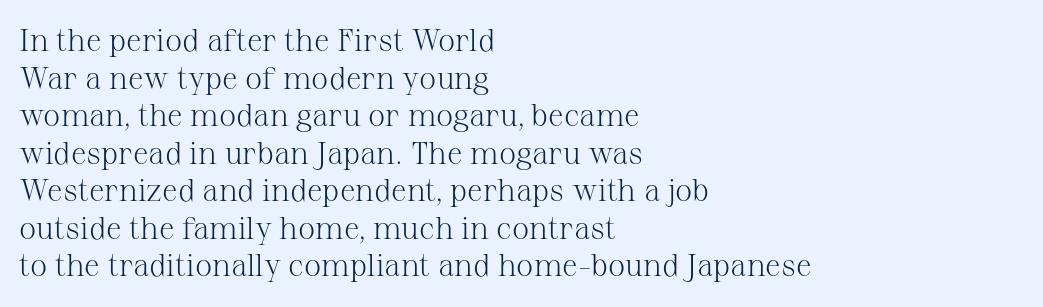
Q: Is the text bold? A: No.
Q: Is the text italic (slanted)? A: No, it is upright.
Q: Is the typeface a serif or a sans-serif typeface? A: Serif.
Q: Is the text underlined? A: No.
Q: How is the paragraph aligned? A: Left-aligned.
Q: Is the spacing between letters normal or unusually wide? A: Normal.
Q: Width (condensed, normal, or wide)? A: Normal.
Q: Stroke contrast? A: Medium.
Q: x-height? A: Medium.
Q: Monospaced? A: No.
